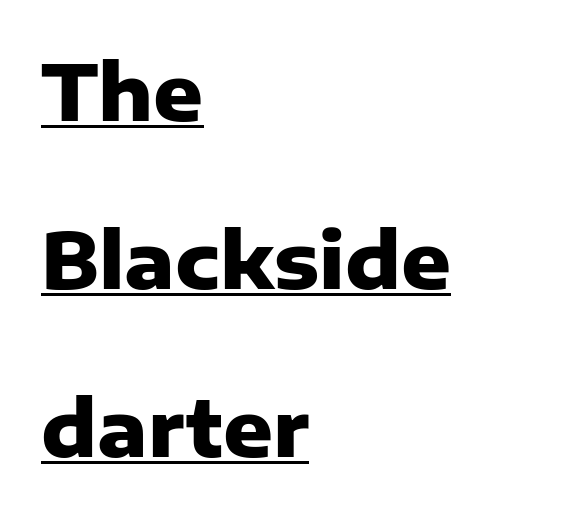
{"serif": "no", "italic": "no", "bold": "yes", "weight": "heavy", "width": "normal", "stroke_contrast": "low", "x_height": "medium", "monospaced": "no", "underline": "yes", "align": "left", "line_spacing": "loose", "line_spacing_ratio": 2.18, "letter_spacing": "normal", "letter_spacing_em": 0.0, "glyph_px": 77}
